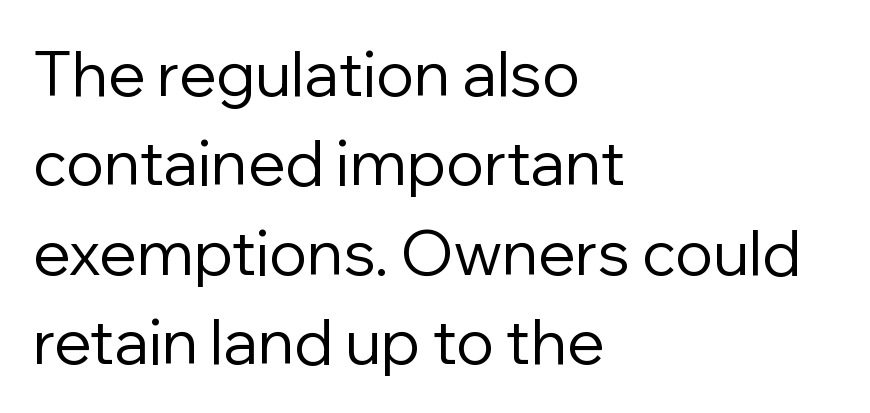
Q: Is the text bold? A: No.
Q: Is the text italic (slanted)? A: No, it is upright.
Q: Is the typeface a serif or a sans-serif typeface? A: Sans-serif.
Q: Is the text underlined? A: No.
Q: How is the paragraph aligned? A: Left-aligned.
Q: Is the spacing between letters normal or unusually wide? A: Normal.
Q: Is the spacing between lines tight, normal or loose? A: Normal.
Q: Width (condensed, normal, or wide)? A: Normal.
Q: Stroke contrast? A: Low.
Q: x-height? A: Medium.
Q: Monospaced? A: No.
